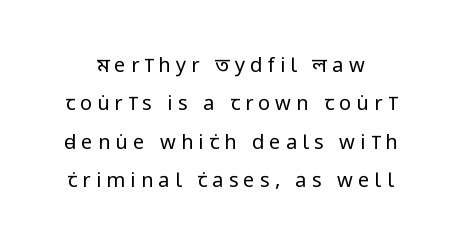
The passage shown has open, widely tracked lettering throughout. Nobody drew a line under any word here. Quick note: interline space is abundant. Tall strokes in this sample are plumb rather than angled. Counters stay open thanks to moderate or lighter strokes.
